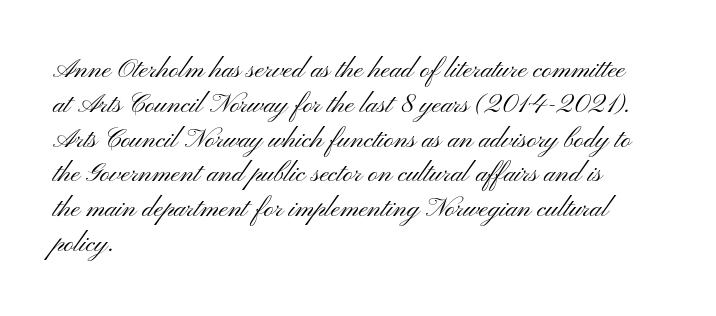
{"bold": "no", "underline": "no", "align": "left", "line_spacing": "normal", "line_spacing_ratio": 1.29, "letter_spacing": "normal", "letter_spacing_em": 0.0, "glyph_px": 27}
